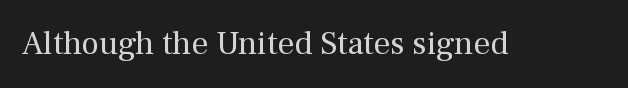
This sample uses plain, unmodified letter spacing. Old-style or modern, the face here clearly has serifs. The space beneath each line is pristine and unruled. A typesetter would call this proportional, since set widths differ per character. Do the letters lean? They stand straight. This reads as an unemphasized weight, regular at the heaviest.
